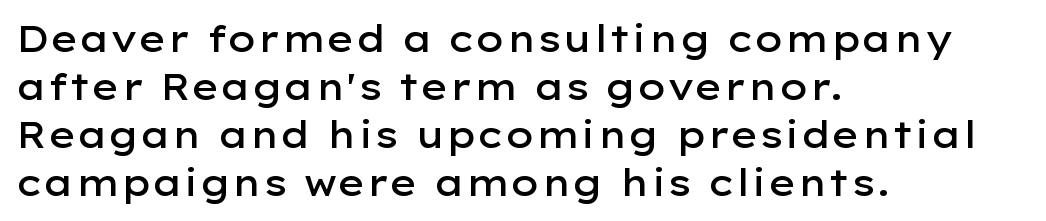
The font is running at a semibold setting, under full bold. The face used here is proportionally spaced, like ordinary book or web type. The specimen omits any rule beneath the text block's lines. The face used here is a sans, in the tradition of grotesques and geometrics.
